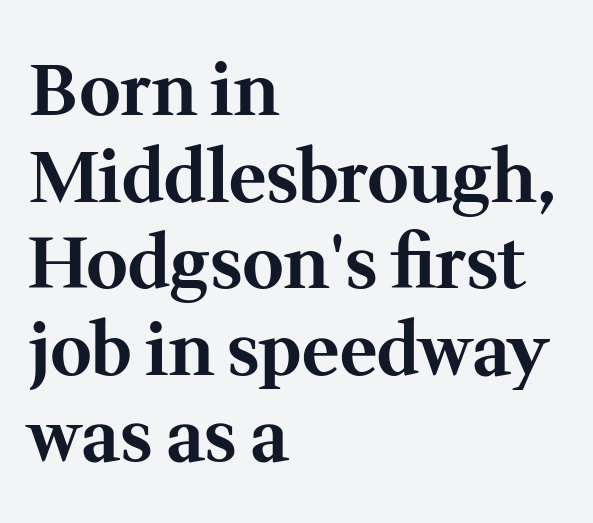
{"serif": "yes", "italic": "no", "bold": "yes", "weight": "bold", "width": "normal", "stroke_contrast": "medium", "x_height": "medium", "monospaced": "no", "underline": "no", "align": "left", "line_spacing_ratio": 1.22, "letter_spacing": "normal", "letter_spacing_em": 0.0, "glyph_px": 71}
